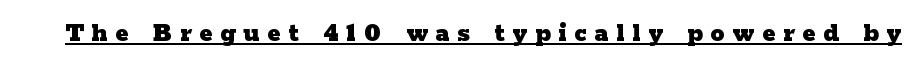
{"serif": "yes", "italic": "no", "bold": "yes", "weight": "heavy", "width": "wide", "stroke_contrast": "low", "x_height": "medium", "monospaced": "no", "underline": "yes", "letter_spacing": "wide", "letter_spacing_em": 0.28, "glyph_px": 28}
